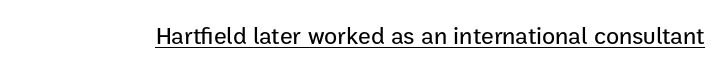
Q: Is the text italic (slanted)? A: No, it is upright.
Q: Is the text underlined? A: Yes.
Q: Is the spacing between letters normal or unusually wide? A: Normal.
